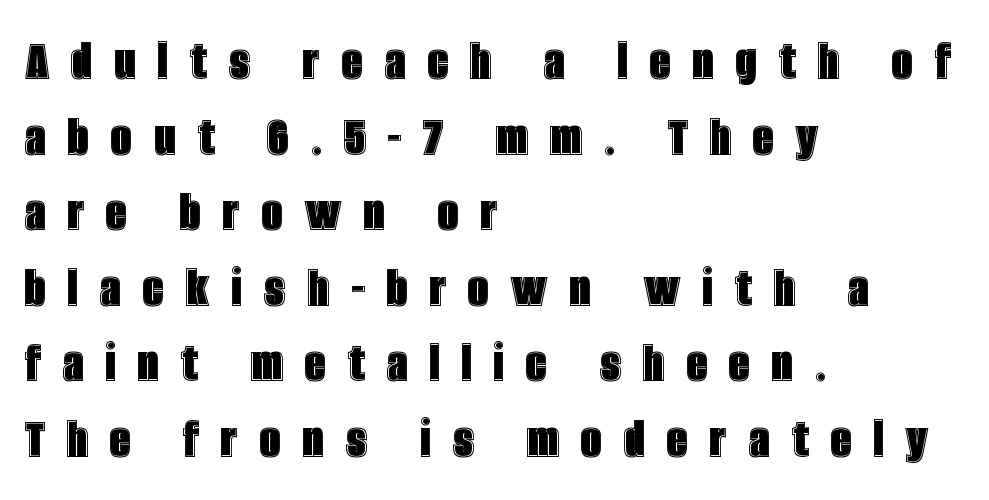
The image shows 59 px condensed type, upright; set left-aligned, normal line spacing (1.28x), unusually wide letter spacing (+0.37 em), not underlined; a large x-height.
